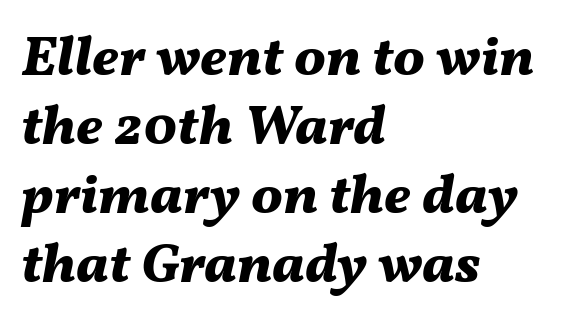
Q: Is the text bold? A: Yes.
Q: Is the text italic (slanted)? A: Yes, it leans right by about 11 degrees.
Q: Is the text underlined? A: No.
Q: How is the paragraph aligned? A: Left-aligned.
Q: Is the spacing between letters normal or unusually wide? A: Normal.
Q: Width (condensed, normal, or wide)? A: Normal.
Q: Stroke contrast? A: Medium.
Q: x-height? A: Medium.
Q: Monospaced? A: No.
